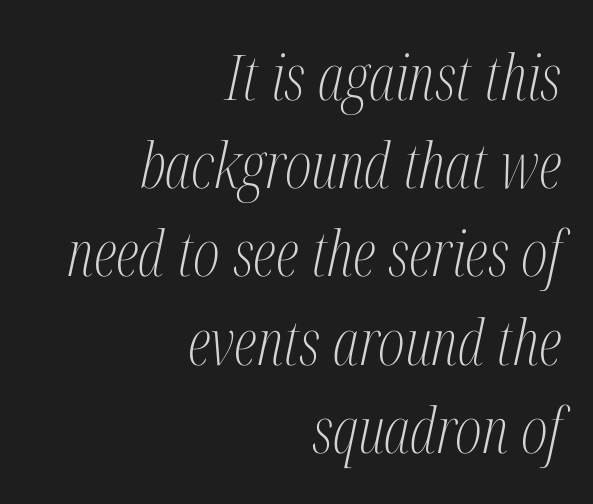
{"serif": "yes", "italic": "yes", "lean": "right", "slant_degrees": 12, "bold": "no", "weight": "light", "width": "condensed", "stroke_contrast": "medium", "x_height": "medium", "monospaced": "no", "underline": "no", "align": "right", "line_spacing": "normal", "line_spacing_ratio": 1.4, "letter_spacing": "normal", "letter_spacing_em": 0.0, "glyph_px": 63}
